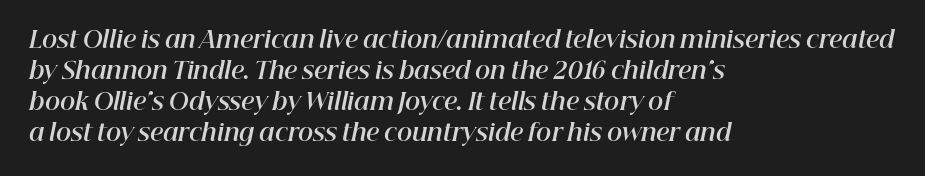
Q: Is the text bold? A: Yes.
Q: Is the text italic (slanted)? A: Yes, it leans right by about 12 degrees.
Q: Is the text underlined? A: No.
Q: How is the paragraph aligned? A: Left-aligned.
Q: Is the spacing between letters normal or unusually wide? A: Normal.
Q: Is the spacing between lines tight, normal or loose? A: Normal.
